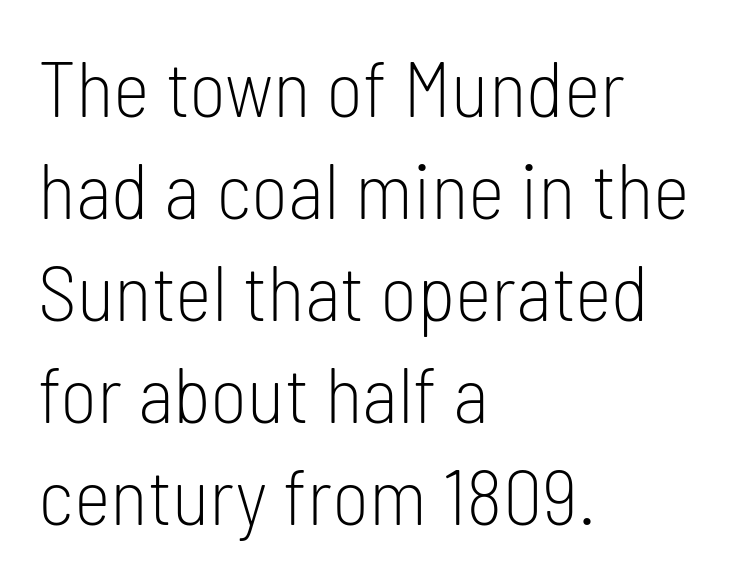
Q: Is the text bold? A: No.
Q: Is the text italic (slanted)? A: No, it is upright.
Q: Is the typeface a serif or a sans-serif typeface? A: Sans-serif.
Q: Is the text underlined? A: No.
Q: How is the paragraph aligned? A: Left-aligned.
Q: Is the spacing between letters normal or unusually wide? A: Normal.
Q: Is the spacing between lines tight, normal or loose? A: Normal.
Q: Width (condensed, normal, or wide)? A: Condensed.
Q: Stroke contrast? A: Low.
Q: x-height? A: Medium.
Q: Monospaced? A: No.
